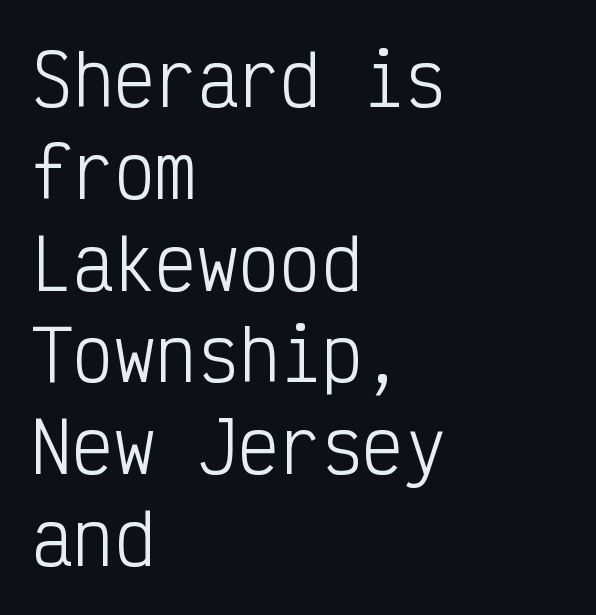
The image shows 69 px light, condensed sans-serif type, upright, monospaced; set left-aligned, normal line spacing (1.33x), normal letter spacing, not underlined; low stroke contrast and a medium x-height.
